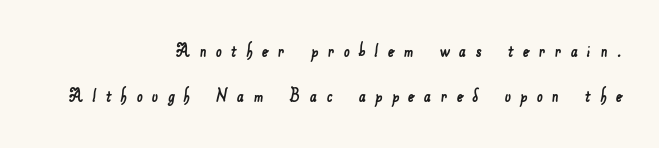
{"underline": "no", "align": "right", "line_spacing": "loose", "line_spacing_ratio": 2.14, "letter_spacing": "wide", "letter_spacing_em": 0.44, "glyph_px": 21}
